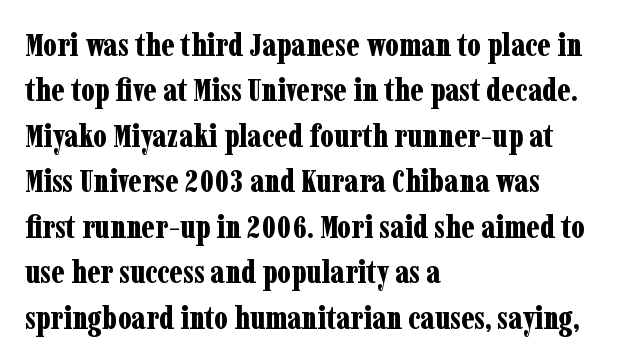
Q: Is the text bold? A: Yes.
Q: Is the text italic (slanted)? A: No, it is upright.
Q: Is the typeface a serif or a sans-serif typeface? A: Serif.
Q: Is the text underlined? A: No.
Q: How is the paragraph aligned? A: Left-aligned.
Q: Is the spacing between letters normal or unusually wide? A: Normal.
Q: Is the spacing between lines tight, normal or loose? A: Normal.
Q: Width (condensed, normal, or wide)? A: Condensed.
Q: Stroke contrast? A: Low.
Q: x-height? A: Medium.
Q: Monospaced? A: No.
